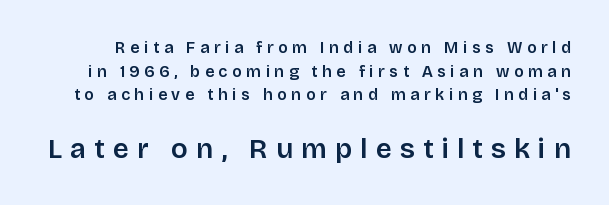
Q: Is the text italic (slanted)? A: No, it is upright.
Q: Is the typeface a serif or a sans-serif typeface? A: Sans-serif.
Q: Is the text underlined? A: No.
Q: Is the spacing between letters normal or unusually wide? A: Unusually wide.
Q: Is the spacing between lines tight, normal or loose? A: Normal.
Q: Which block of text is set in a larger size, the first (top) or the second (bottom)? A: The second (bottom) one.
Q: Width (condensed, normal, or wide)? A: Normal.
Q: Stroke contrast? A: Low.
Q: x-height? A: Large.
Q: Monospaced? A: No.
